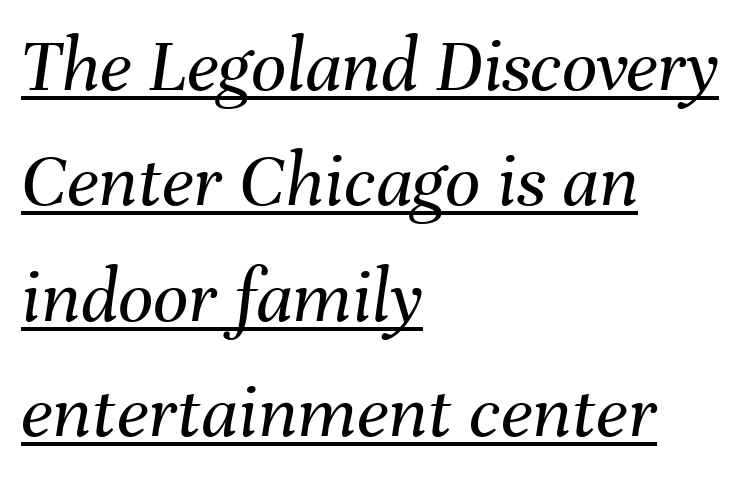
{"italic": "yes", "lean": "right", "slant_degrees": 8, "bold": "no", "weight": "regular", "width": "normal", "stroke_contrast": "medium", "x_height": "medium", "monospaced": "no", "underline": "yes", "align": "left", "line_spacing": "normal", "line_spacing_ratio": 1.48, "letter_spacing": "normal", "letter_spacing_em": 0.0, "glyph_px": 78}
